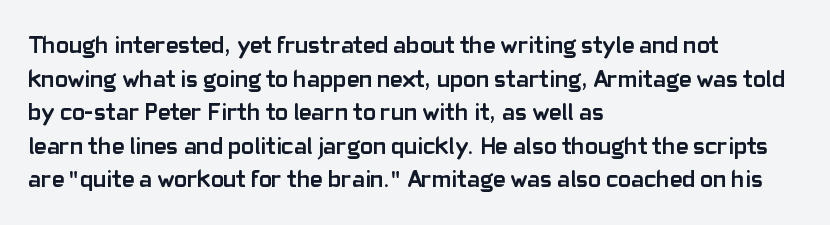
{"italic": "no", "bold": "yes", "underline": "no", "align": "left", "line_spacing": "normal", "line_spacing_ratio": 1.4, "letter_spacing": "normal", "letter_spacing_em": 0.0, "glyph_px": 24}
